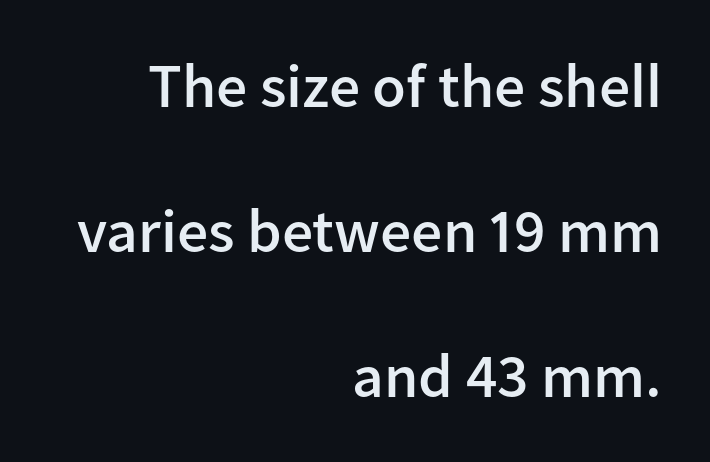
{"serif": "no", "italic": "no", "bold": "semi", "weight": "semibold", "width": "normal", "stroke_contrast": "low", "x_height": "medium", "monospaced": "no", "underline": "no", "align": "right", "line_spacing": "loose", "line_spacing_ratio": 2.34, "letter_spacing": "normal", "letter_spacing_em": 0.0, "glyph_px": 62}
